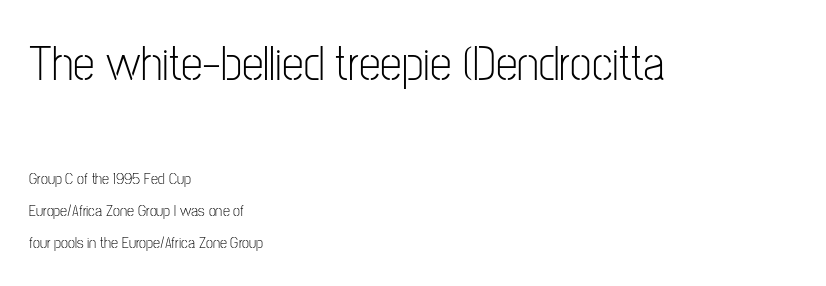
Q: Is the text bold? A: No.
Q: Is the text italic (slanted)? A: No, it is upright.
Q: Is the typeface a serif or a sans-serif typeface? A: Sans-serif.
Q: Is the text underlined? A: No.
Q: How is the paragraph aligned? A: Left-aligned.
Q: Is the spacing between letters normal or unusually wide? A: Normal.
Q: Is the spacing between lines tight, normal or loose? A: Loose.
Q: Which block of text is set in a larger size, the first (top) or the second (bottom)? A: The first (top) one.
Q: Width (condensed, normal, or wide)? A: Condensed.
Q: Stroke contrast? A: Low.
Q: x-height? A: Medium.
Q: Monospaced? A: No.
